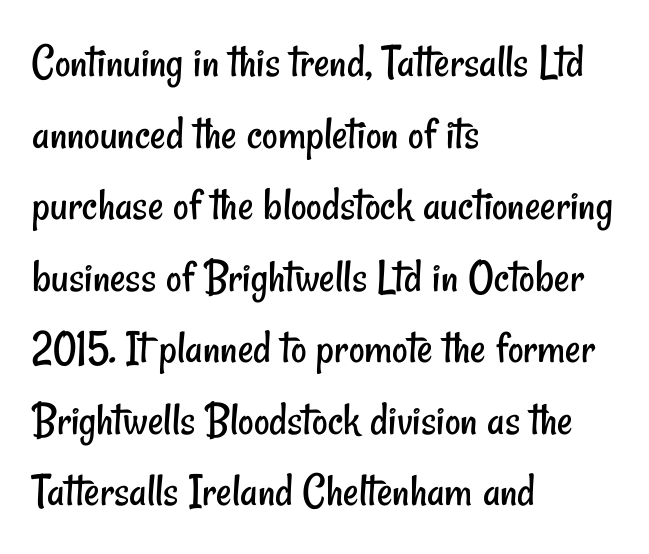
The image shows 48 px regular-weight, condensed sans-serif type; set left-aligned, normal line spacing (1.49x), normal letter spacing, not underlined; low stroke contrast and a small x-height.
